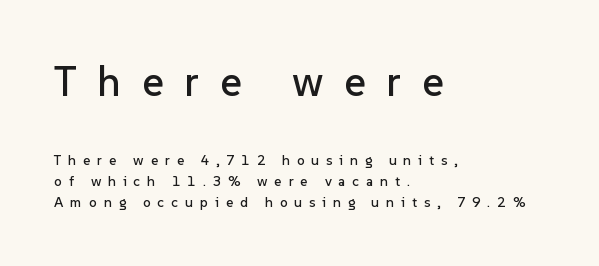
{"serif": "no", "italic": "no", "width": "normal", "stroke_contrast": "low", "x_height": "medium", "monospaced": "no", "underline": "no", "align": "left", "line_spacing": "normal", "line_spacing_ratio": 1.51, "letter_spacing": "wide", "letter_spacing_em": 0.49, "larger_block": "first", "size_ratio": 3.0, "glyph_px": 42}
